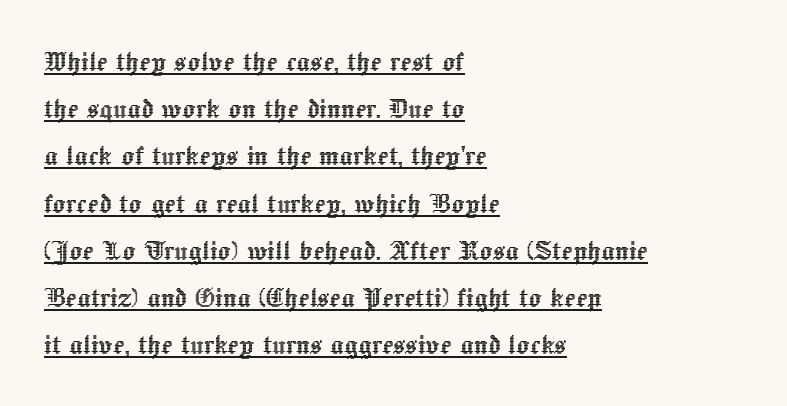
{"italic": "no", "width": "normal", "x_height": "medium", "monospaced": "no", "underline": "yes", "align": "left", "line_spacing": "normal", "line_spacing_ratio": 1.43, "letter_spacing": "normal", "letter_spacing_em": 0.0, "glyph_px": 33}
